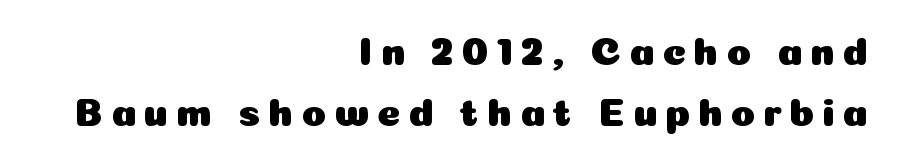
The image shows 40 px sans-serif type, upright; set right-aligned, normal line spacing (1.52x), not underlined; low stroke contrast and a medium x-height.
